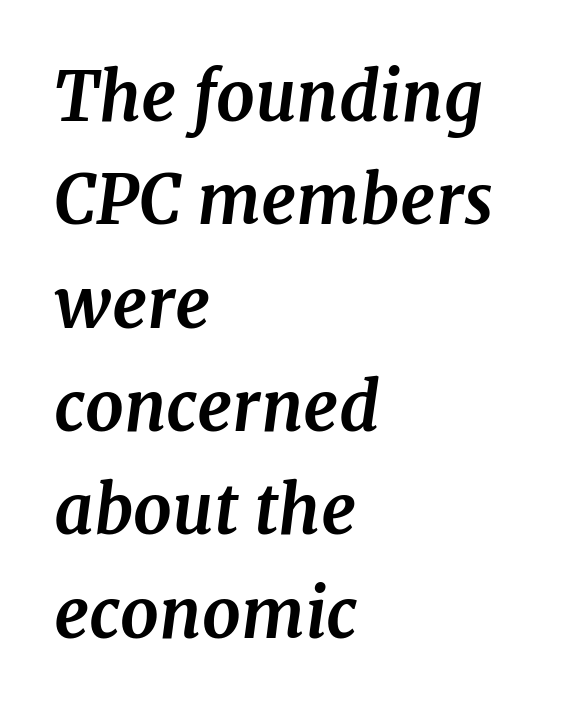
The image shows 68 px bold serif type, italic (leaning right); set left-aligned, normal line spacing (1.52x), normal letter spacing, not underlined; medium stroke contrast and a medium x-height.
